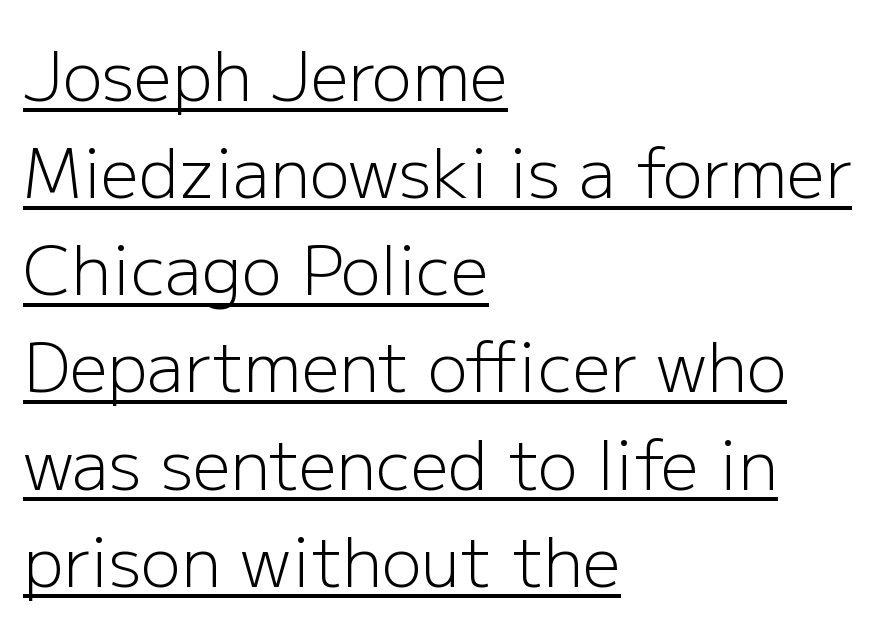
The image shows 67 px light sans-serif type, upright; set left-aligned, normal line spacing (1.45x), normal letter spacing, underlined; low stroke contrast and a medium x-height.
